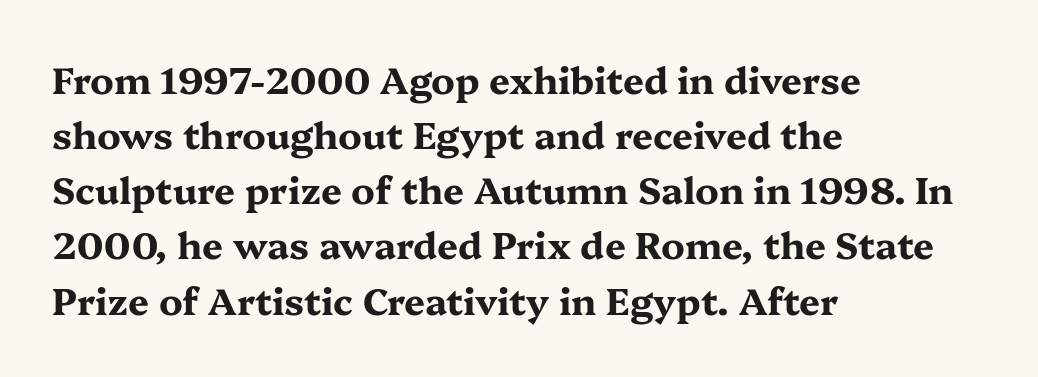
This sample has the flowing, uneven cadence of proportional lettering. Only glyphs here, with clear space below each row. Regarding serifs, this sample has them. If you measured baseline to baseline, you'd find a middling distance.
